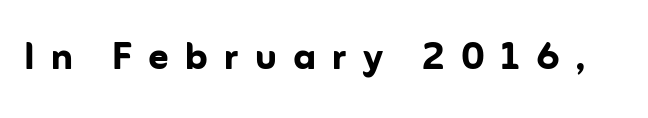
The image shows 49 px semibold sans-serif type, upright; set unusually wide letter spacing (+0.33 em), not underlined; low stroke contrast and a medium x-height.
